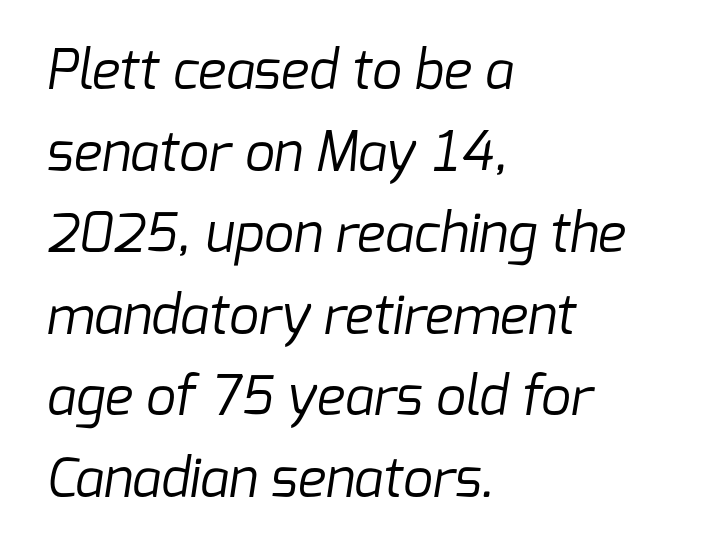
{"serif": "no", "bold": "no", "weight": "regular", "width": "normal", "stroke_contrast": "low", "x_height": "medium", "monospaced": "no", "underline": "no", "align": "left", "line_spacing": "normal", "line_spacing_ratio": 1.54, "letter_spacing": "normal", "letter_spacing_em": 0.0, "glyph_px": 53}
